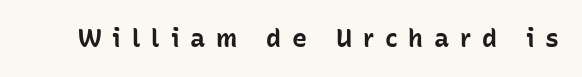
The image shows 25 px bold type, upright; set unusually wide letter spacing (+0.43 em), not underlined.
